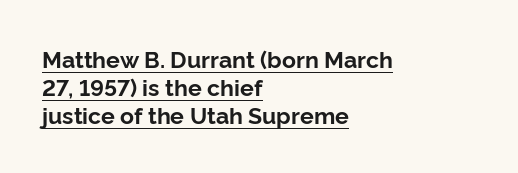
{"italic": "no", "bold": "yes", "underline": "yes", "align": "left", "line_spacing_ratio": 1.22, "letter_spacing": "normal", "letter_spacing_em": 0.0, "glyph_px": 23}
